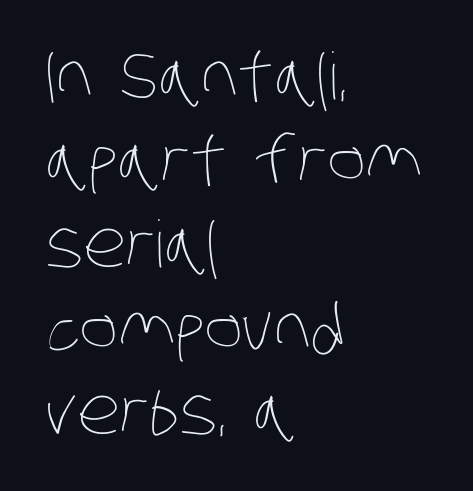
Q: Is the text bold? A: No.
Q: Is the text underlined? A: No.
Q: How is the paragraph aligned? A: Left-aligned.
Q: Is the spacing between letters normal or unusually wide? A: Normal.
Q: Is the spacing between lines tight, normal or loose? A: Normal.
Q: Width (condensed, normal, or wide)? A: Condensed.
Q: Stroke contrast? A: Low.
Q: x-height? A: Large.
Q: Monospaced? A: No.
